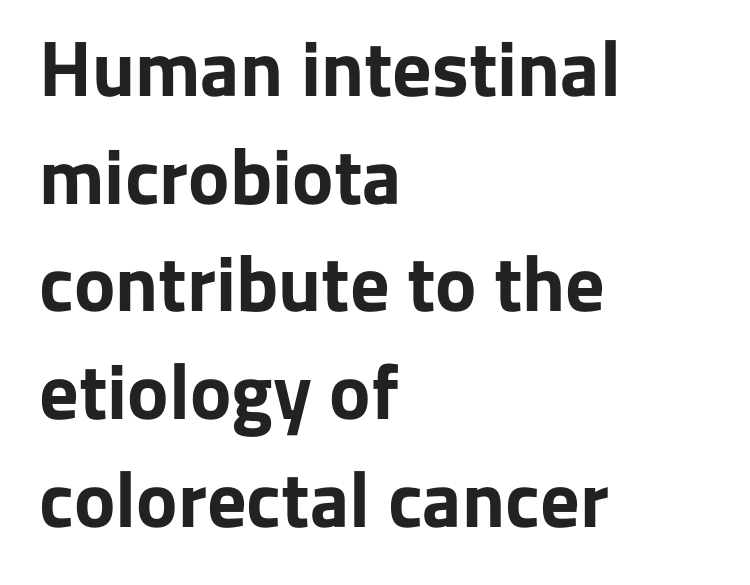
Q: Is the text bold? A: Yes.
Q: Is the text italic (slanted)? A: No, it is upright.
Q: Is the typeface a serif or a sans-serif typeface? A: Sans-serif.
Q: Is the text underlined? A: No.
Q: How is the paragraph aligned? A: Left-aligned.
Q: Is the spacing between letters normal or unusually wide? A: Normal.
Q: Is the spacing between lines tight, normal or loose? A: Normal.
Q: Width (condensed, normal, or wide)? A: Normal.
Q: Stroke contrast? A: Low.
Q: x-height? A: Medium.
Q: Monospaced? A: No.
